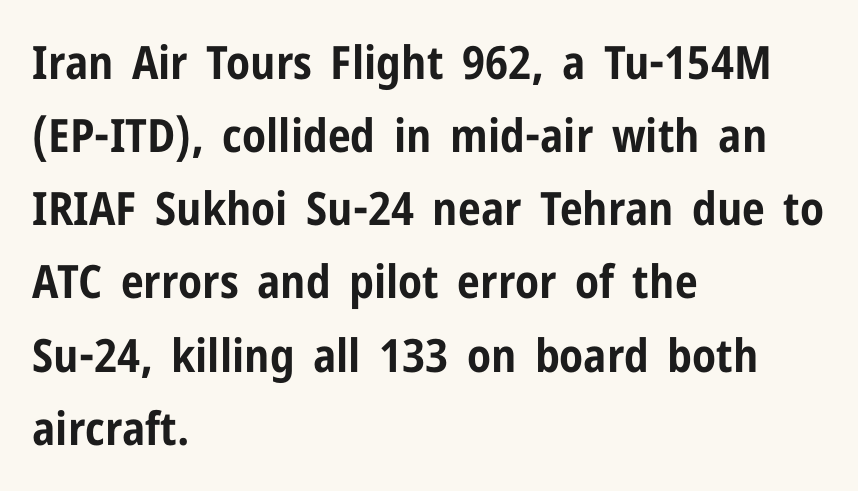
The image shows 46 px bold, condensed sans-serif type, upright; set left-aligned, normal line spacing (1.59x), normal letter spacing, not underlined; low stroke contrast and a medium x-height.
